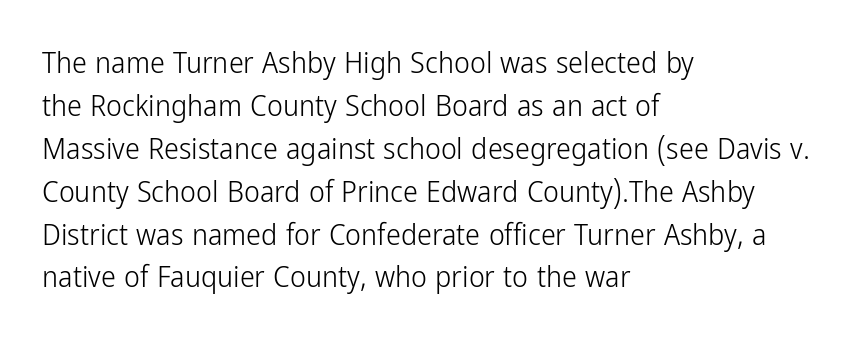
The image shows 30 px light, condensed sans-serif type, upright; set left-aligned, normal line spacing (1.43x), normal letter spacing, not underlined; low stroke contrast and a medium x-height.
